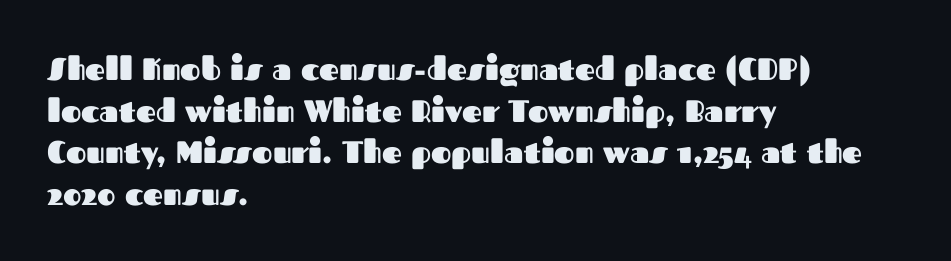
The image shows 31 px heavy sans-serif type, upright; set left-aligned, normal line spacing (1.34x), normal letter spacing, not underlined; medium stroke contrast and a medium x-height.
